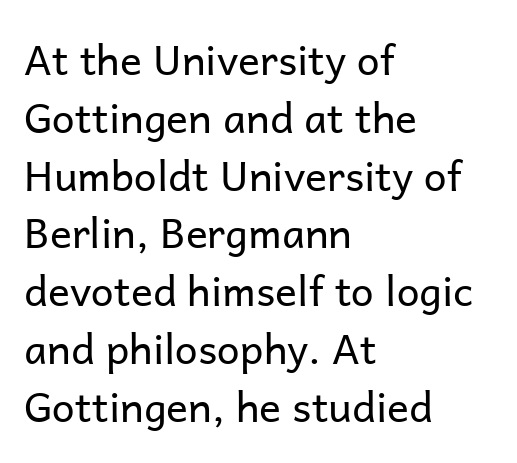
{"serif": "no", "italic": "no", "bold": "no", "weight": "regular", "width": "normal", "stroke_contrast": "low", "x_height": "medium", "monospaced": "no", "underline": "no", "align": "left", "line_spacing": "normal", "line_spacing_ratio": 1.41, "letter_spacing": "normal", "letter_spacing_em": 0.0, "glyph_px": 41}
